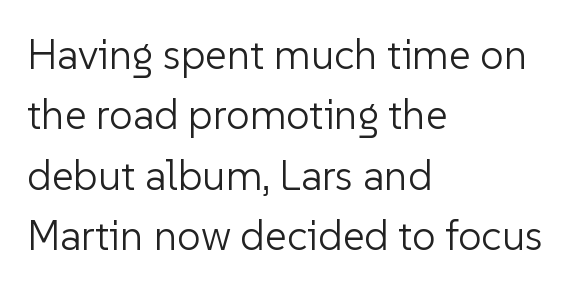
The image shows 42 px light sans-serif type, upright; set left-aligned, normal line spacing (1.44x), normal letter spacing, not underlined; low stroke contrast and a medium x-height.
